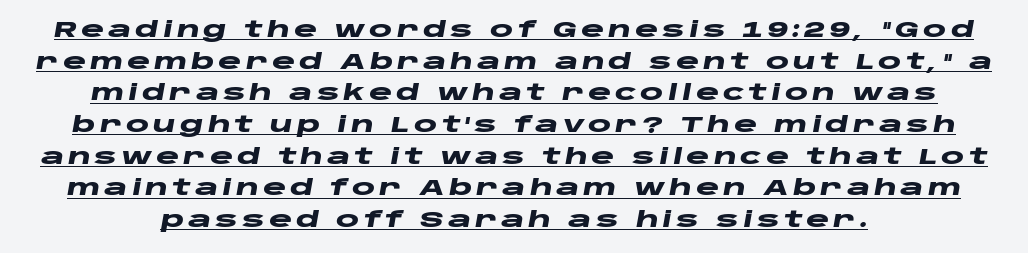
The rows are spaced the way most documents space them. These words are printed bold, with thick strokes throughout. This sample carries an underscore along the baseline area. There's an unmistakable incline to the writing here.
